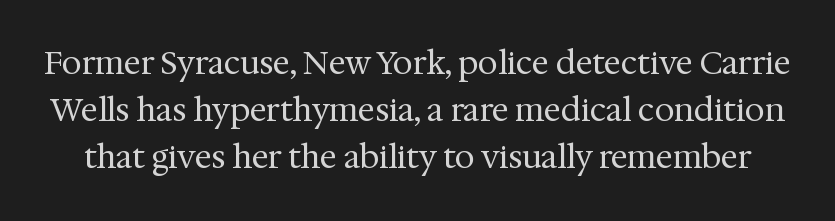
{"serif": "yes", "italic": "no", "bold": "no", "weight": "regular", "width": "normal", "stroke_contrast": "medium", "x_height": "medium", "monospaced": "no", "underline": "no", "line_spacing": "normal", "line_spacing_ratio": 1.47, "letter_spacing": "normal", "letter_spacing_em": 0.0, "glyph_px": 32}
